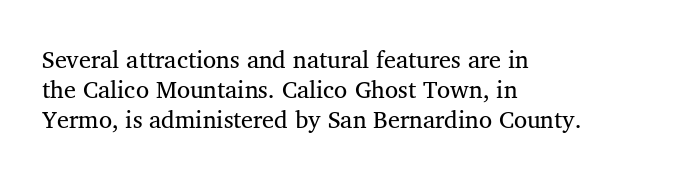
Q: Is the text bold? A: No.
Q: Is the text underlined? A: No.
Q: How is the paragraph aligned? A: Left-aligned.
Q: Is the spacing between letters normal or unusually wide? A: Normal.
Q: Is the spacing between lines tight, normal or loose? A: Normal.
